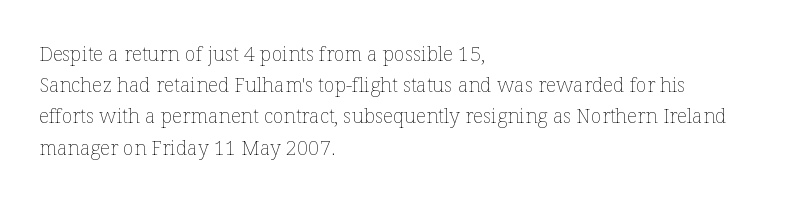
Q: Is the text bold? A: No.
Q: Is the text italic (slanted)? A: No, it is upright.
Q: Is the text underlined? A: No.
Q: How is the paragraph aligned? A: Left-aligned.
Q: Is the spacing between letters normal or unusually wide? A: Normal.
Q: Is the spacing between lines tight, normal or loose? A: Normal.
